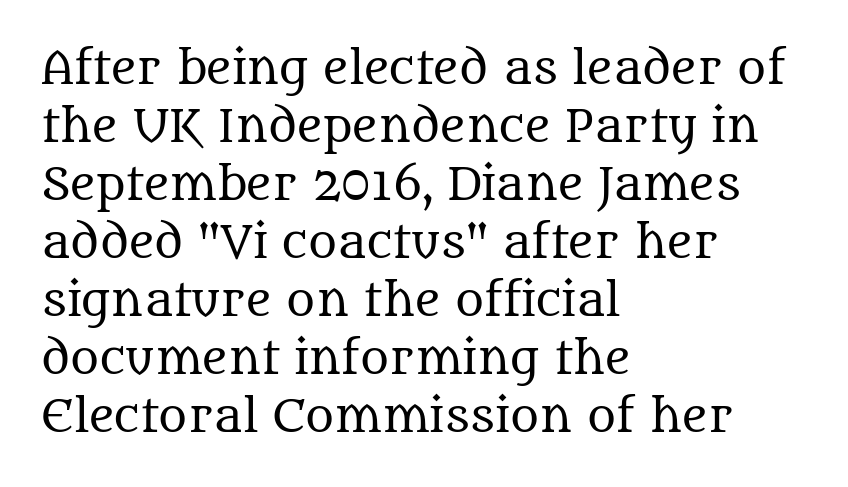
All the whitespace from short lines collects on the right. Spacing verdict: proportional, widths tailored to each character. Unmarked baselines from the first word to the last. Each letter's strokes conclude with small projecting serifs.
